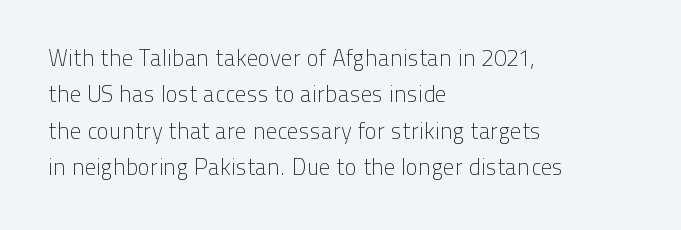
The image shows 23 px text type, upright; set left-aligned, normal line spacing (1.58x), normal letter spacing, not underlined.
